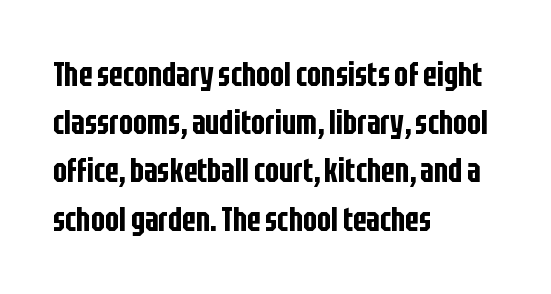
A typesetter would label this face a sans. Upright lettering throughout. The foot of each line stays bare and open. A typesetter would call this proportional, since set widths differ per character.
